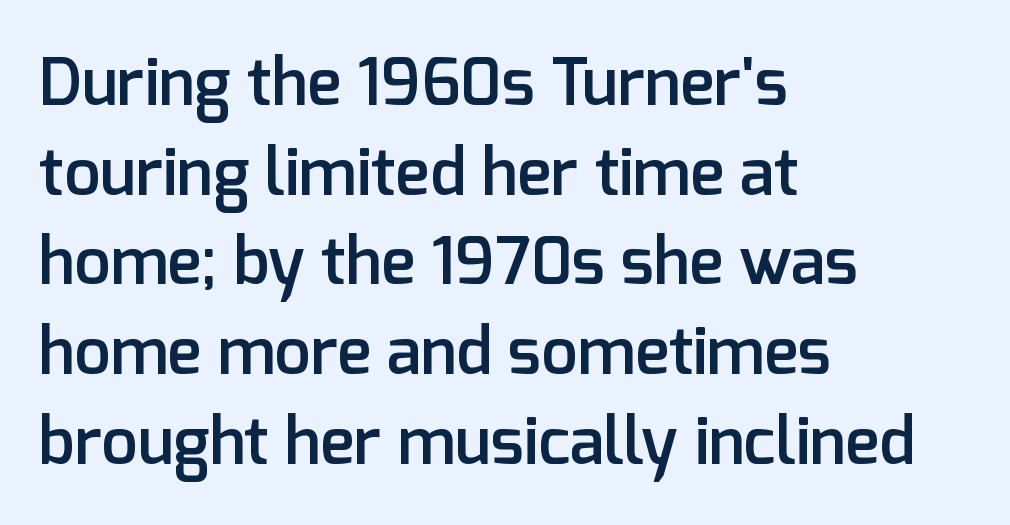
{"serif": "no", "italic": "no", "bold": "semi", "weight": "semibold", "width": "normal", "stroke_contrast": "low", "x_height": "medium", "monospaced": "no", "underline": "no", "align": "left", "line_spacing": "normal", "line_spacing_ratio": 1.38, "letter_spacing": "normal", "letter_spacing_em": 0.0, "glyph_px": 65}
